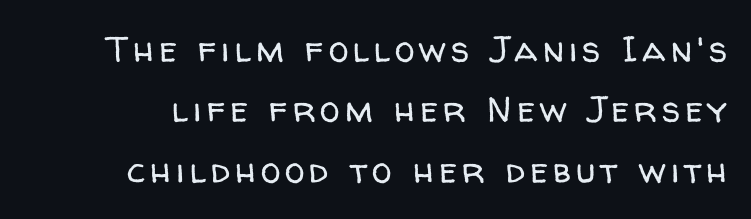
Q: Is the text bold? A: No.
Q: Is the text italic (slanted)? A: No, it is upright.
Q: Is the typeface a serif or a sans-serif typeface? A: Sans-serif.
Q: Is the text underlined? A: No.
Q: Is the spacing between lines tight, normal or loose? A: Normal.
Q: Width (condensed, normal, or wide)? A: Normal.
Q: Stroke contrast? A: Low.
Q: x-height? A: Medium.
Q: Monospaced? A: No.
